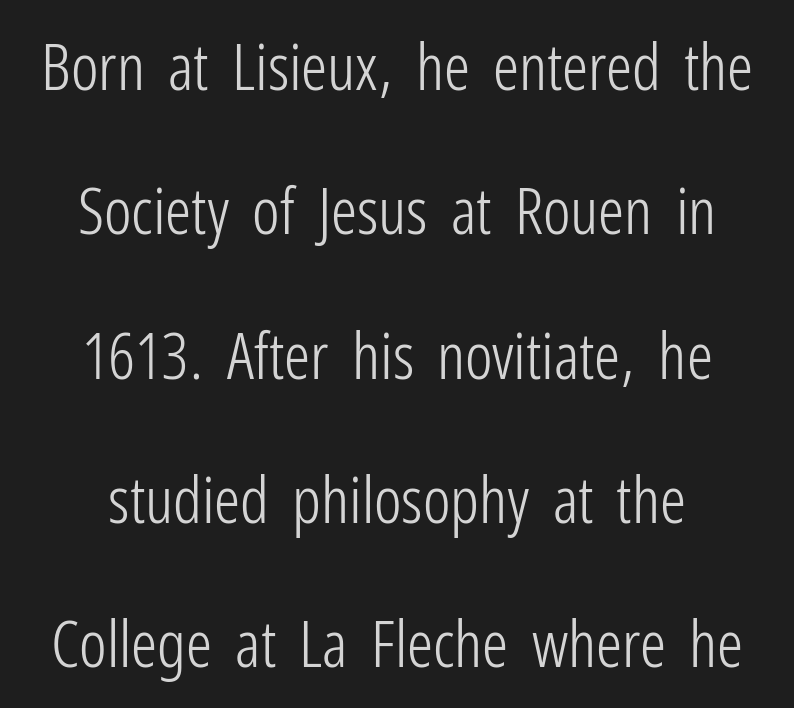
Q: Is the text bold? A: No.
Q: Is the text italic (slanted)? A: No, it is upright.
Q: Is the typeface a serif or a sans-serif typeface? A: Sans-serif.
Q: Is the text underlined? A: No.
Q: How is the paragraph aligned? A: Centered.
Q: Is the spacing between letters normal or unusually wide? A: Normal.
Q: Is the spacing between lines tight, normal or loose? A: Loose.
Q: Width (condensed, normal, or wide)? A: Condensed.
Q: Stroke contrast? A: Low.
Q: x-height? A: Medium.
Q: Monospaced? A: No.
